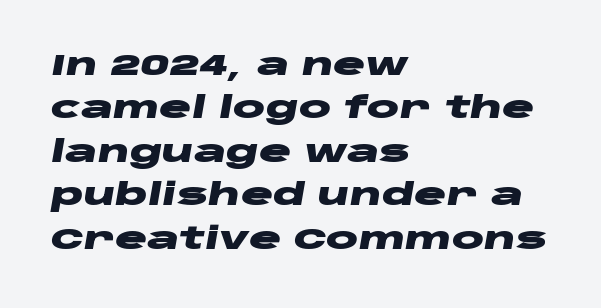
Letter spacing: default. Anything drawn beneath the words? Only blank space. Whoever set this chose a conventional vertical rhythm. Compared with an ordinary text face, these strokes are far heavier — a full bold. The lines are quadded left. You can tell it's italic because the verticals aren't actually vertical.
